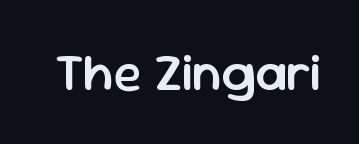
Q: Is the text bold? A: Semi-bold.
Q: Is the text italic (slanted)? A: No, it is upright.
Q: Is the typeface a serif or a sans-serif typeface? A: Sans-serif.
Q: Is the text underlined? A: No.
Q: Is the spacing between letters normal or unusually wide? A: Normal.
Q: Width (condensed, normal, or wide)? A: Normal.
Q: Stroke contrast? A: Low.
Q: x-height? A: Medium.
Q: Monospaced? A: No.
